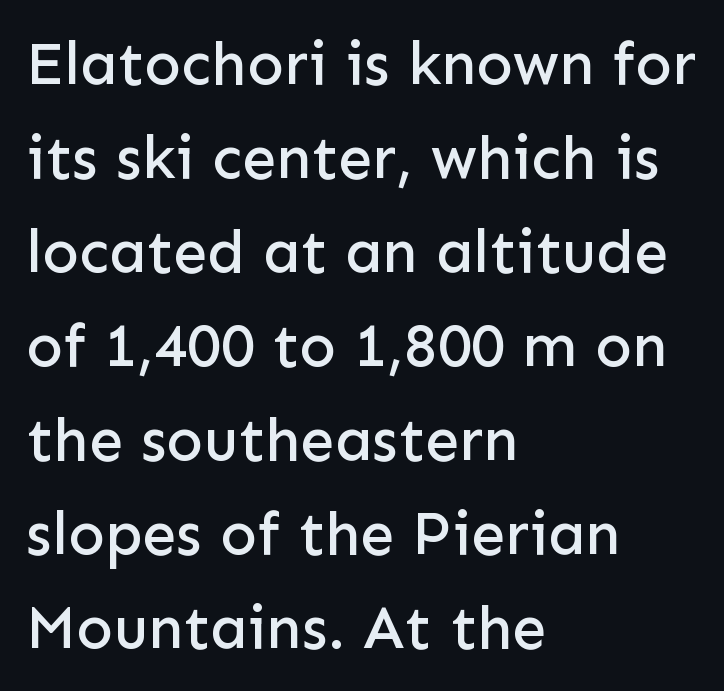
The image shows 61 px sans-serif type, upright; set left-aligned, normal line spacing (1.54x), normal letter spacing, not underlined; low stroke contrast and a medium x-height.
